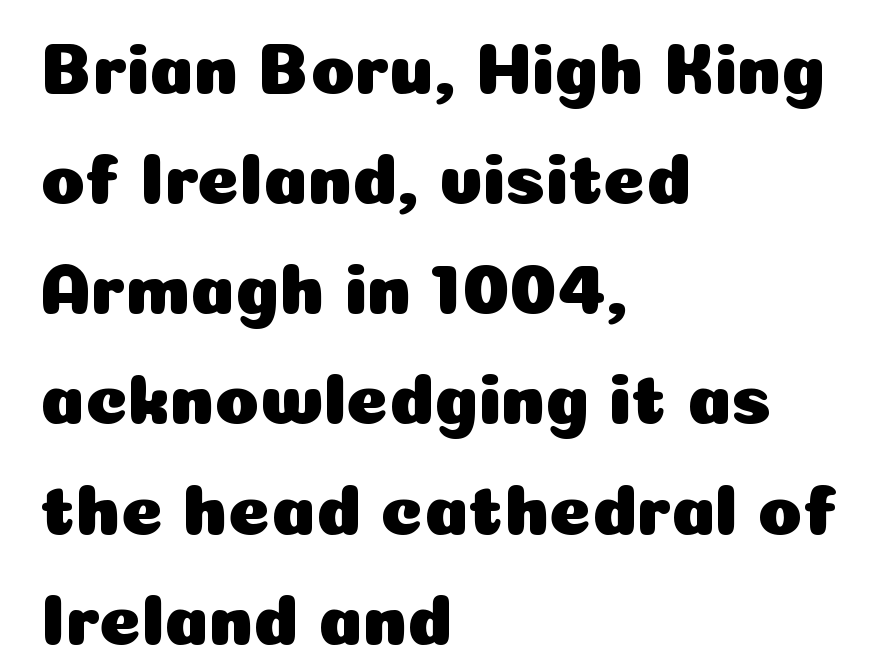
{"serif": "no", "italic": "no", "width": "normal", "stroke_contrast": "low", "x_height": "medium", "monospaced": "no", "underline": "no", "align": "left", "line_spacing": "normal", "line_spacing_ratio": 1.53, "letter_spacing": "normal", "letter_spacing_em": 0.0, "glyph_px": 72}
